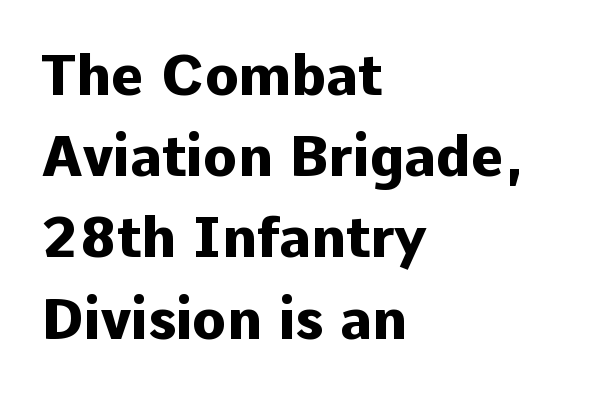
{"serif": "no", "italic": "no", "bold": "yes", "weight": "heavy", "width": "normal", "stroke_contrast": "low", "x_height": "medium", "monospaced": "no", "underline": "no", "align": "left", "line_spacing": "normal", "line_spacing_ratio": 1.45, "letter_spacing": "normal", "letter_spacing_em": 0.0, "glyph_px": 56}
